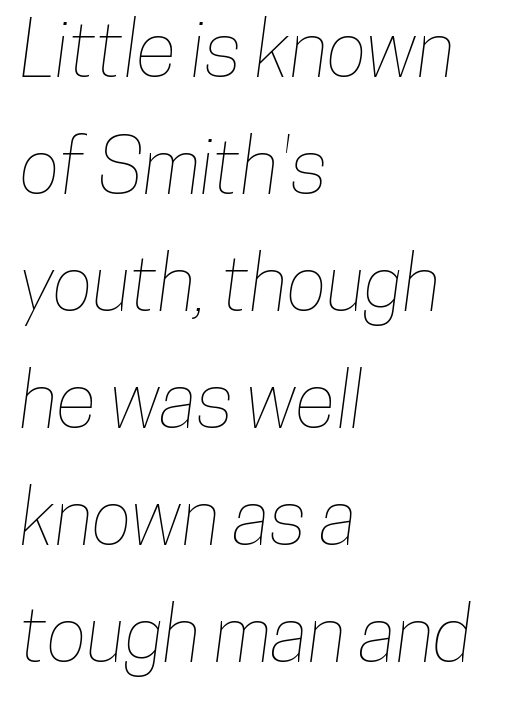
Q: Is the text underlined? A: No.
Q: How is the paragraph aligned? A: Left-aligned.
Q: Is the spacing between letters normal or unusually wide? A: Normal.
Q: Is the spacing between lines tight, normal or loose? A: Normal.
Q: Width (condensed, normal, or wide)? A: Condensed.
Q: Stroke contrast? A: Low.
Q: x-height? A: Medium.
Q: Monospaced? A: No.
